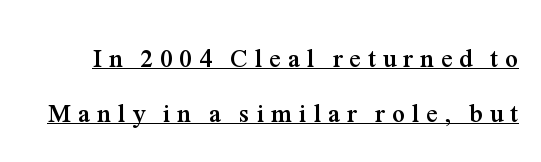
{"italic": "no", "bold": "yes", "underline": "yes", "line_spacing": "loose", "line_spacing_ratio": 2.21, "letter_spacing": "wide", "letter_spacing_em": 0.28, "glyph_px": 25}
